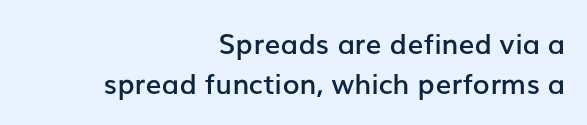
Q: Is the text bold? A: Semi-bold.
Q: Is the text italic (slanted)? A: No, it is upright.
Q: Is the typeface a serif or a sans-serif typeface? A: Sans-serif.
Q: Is the text underlined? A: No.
Q: How is the paragraph aligned? A: Right-aligned.
Q: Is the spacing between letters normal or unusually wide? A: Normal.
Q: Is the spacing between lines tight, normal or loose? A: Normal.
Q: Width (condensed, normal, or wide)? A: Normal.
Q: Stroke contrast? A: Low.
Q: x-height? A: Medium.
Q: Monospaced? A: No.
